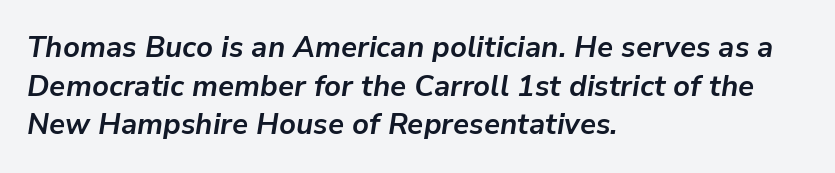
The image shows 29 px bold type, italic (leaning right); set left-aligned, normal line spacing (1.33x), normal letter spacing, not underlined; low stroke contrast and a medium x-height.
